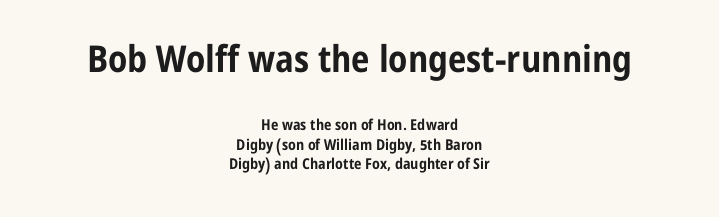
The image shows 37 px bold, condensed sans-serif type, upright; set centered, normal line spacing (1.29x), normal letter spacing, not underlined; the first (top) block is 2.47x larger; low stroke contrast and a medium x-height.
